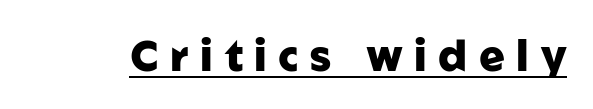
Q: Is the text bold? A: Yes.
Q: Is the text italic (slanted)? A: No, it is upright.
Q: Is the typeface a serif or a sans-serif typeface? A: Sans-serif.
Q: Is the text underlined? A: Yes.
Q: Is the spacing between letters normal or unusually wide? A: Unusually wide.
Q: Width (condensed, normal, or wide)? A: Normal.
Q: Stroke contrast? A: Low.
Q: x-height? A: Medium.
Q: Monospaced? A: No.
